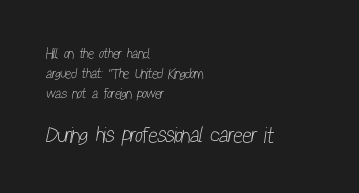
The image shows 22 px text type; set left-aligned, normal line spacing (1.43x), normal letter spacing, not underlined; the second (bottom) block is 1.57x larger.
